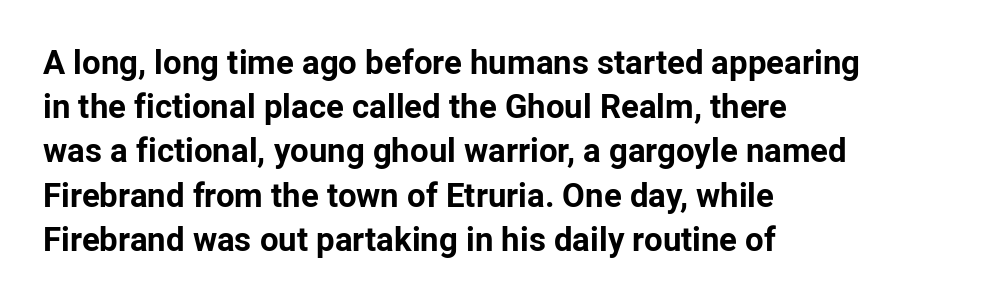
{"serif": "no", "italic": "no", "bold": "yes", "weight": "bold", "width": "normal", "stroke_contrast": "low", "x_height": "medium", "monospaced": "no", "underline": "no", "align": "left", "line_spacing": "normal", "line_spacing_ratio": 1.34, "letter_spacing": "normal", "letter_spacing_em": 0.0, "glyph_px": 33}
